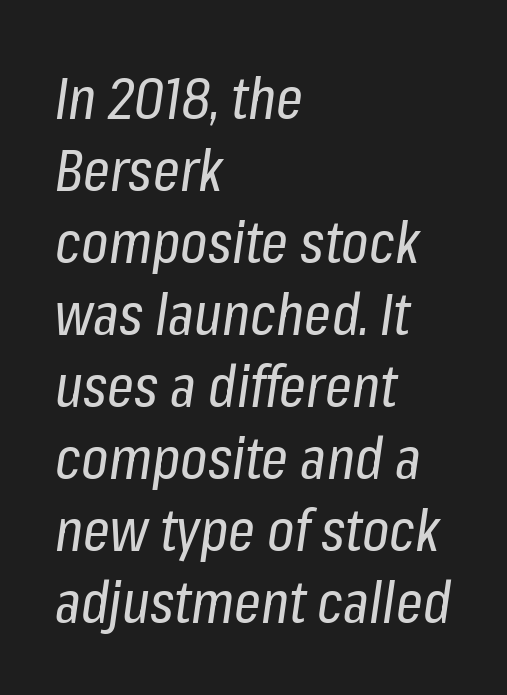
Q: Is the text bold? A: No.
Q: Is the text italic (slanted)? A: Yes, it leans right by about 8 degrees.
Q: Is the text underlined? A: No.
Q: How is the paragraph aligned? A: Left-aligned.
Q: Is the spacing between letters normal or unusually wide? A: Normal.
Q: Width (condensed, normal, or wide)? A: Condensed.
Q: Stroke contrast? A: Low.
Q: x-height? A: Medium.
Q: Monospaced? A: No.
